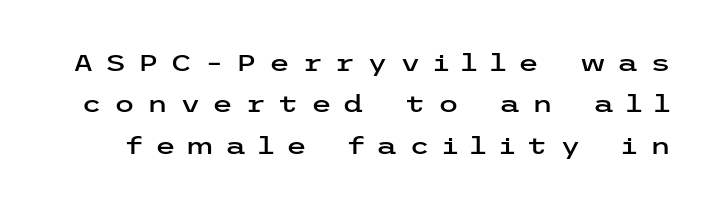
Q: Is the text italic (slanted)? A: No, it is upright.
Q: Is the text underlined? A: No.
Q: Is the spacing between letters normal or unusually wide? A: Unusually wide.
